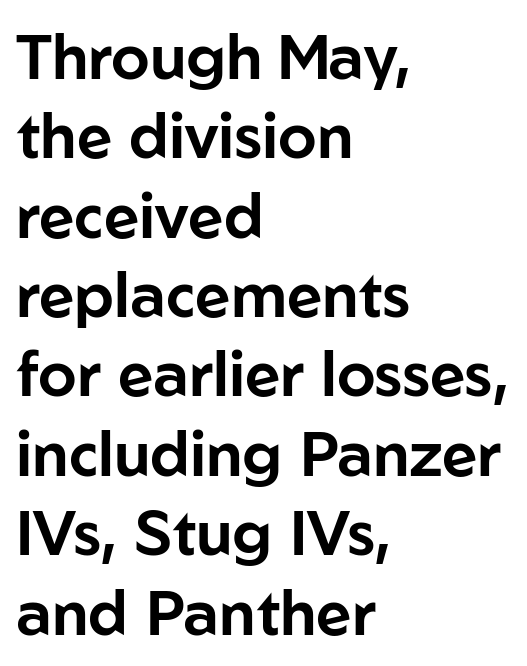
The image shows 62 px sans-serif type, upright; set left-aligned, normal line spacing (1.28x), normal letter spacing, not underlined; low stroke contrast and a medium x-height.
